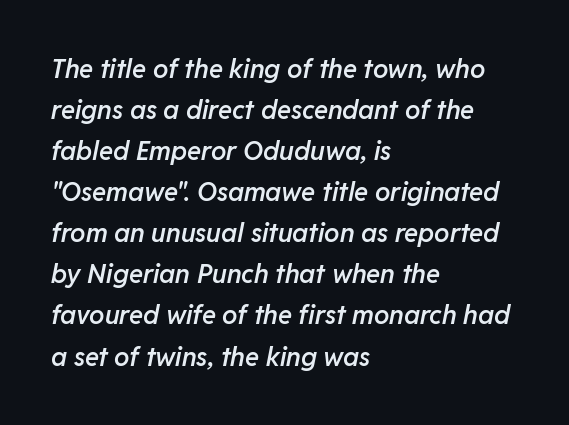
Unmarked baselines from the first word to the last. Weight: semibold (demi). Line beginnings align vertically; line endings do not. Notice how descenders clear the ascenders below comfortably — that's standard leading.
